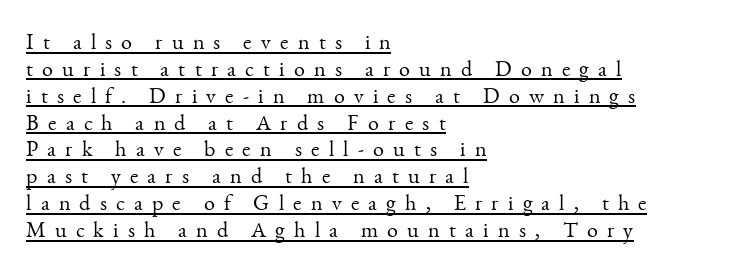
A typographer would call this underscored text. Short note: letters widely spaced. These lines stack with their left ends in a neat column. No letter is thick-stroked: the sample isn't bold. The specimen reads as upright at a glance.
